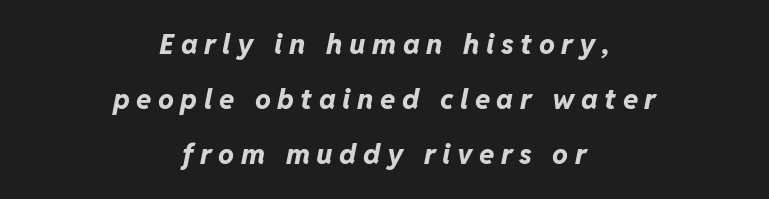
{"italic": "yes", "lean": "right", "slant_degrees": 11, "bold": "yes", "weight": "bold", "width": "normal", "stroke_contrast": "low", "x_height": "medium", "monospaced": "no", "underline": "no", "align": "center", "line_spacing": "loose", "line_spacing_ratio": 1.97, "letter_spacing": "wide", "letter_spacing_em": 0.23, "glyph_px": 28}
